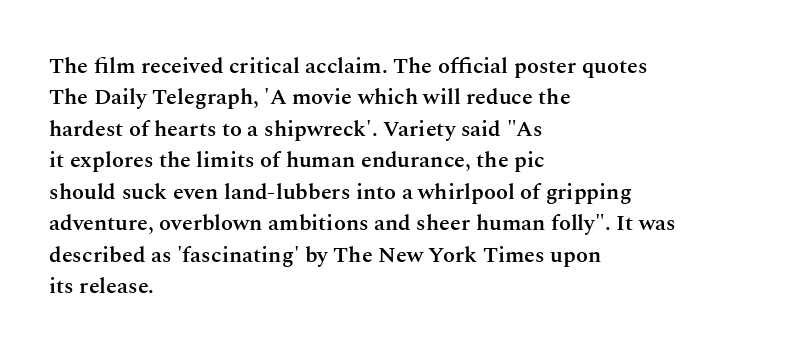
The image shows 22 px text type, upright; set left-aligned, normal line spacing (1.43x), normal letter spacing, not underlined.
